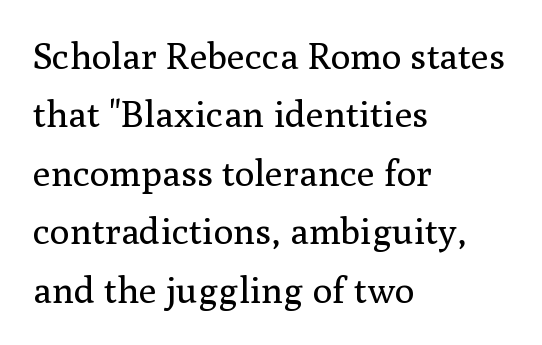
The image shows 37 px regular-weight serif type, upright; set left-aligned, normal line spacing (1.58x), normal letter spacing, not underlined; medium stroke contrast and a medium x-height.
